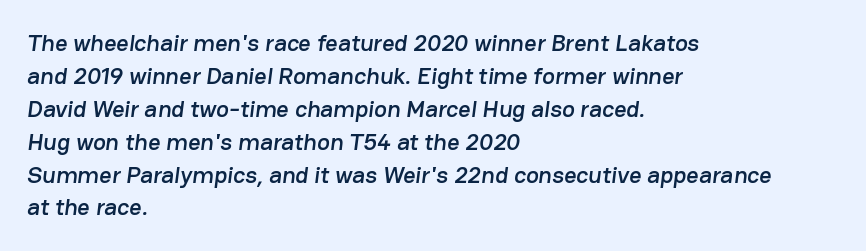
{"underline": "no", "align": "left", "line_spacing": "normal", "line_spacing_ratio": 1.37, "letter_spacing": "normal", "letter_spacing_em": 0.0, "glyph_px": 24}
